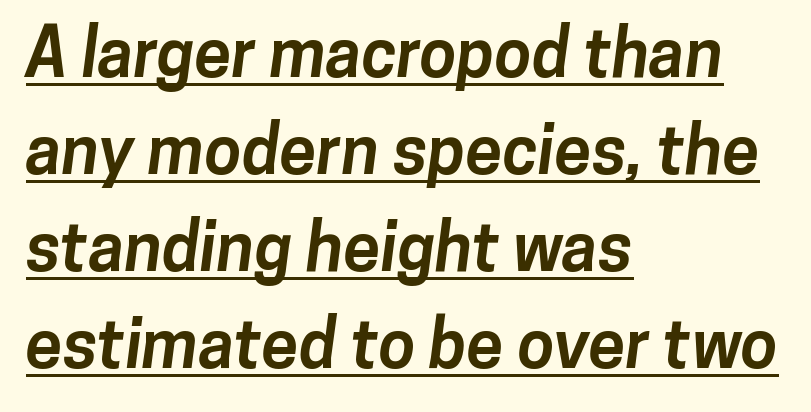
{"serif": "no", "bold": "yes", "weight": "bold", "width": "normal", "stroke_contrast": "low", "x_height": "medium", "monospaced": "no", "underline": "yes", "align": "left", "line_spacing": "normal", "line_spacing_ratio": 1.45, "letter_spacing": "normal", "letter_spacing_em": 0.0, "glyph_px": 67}
